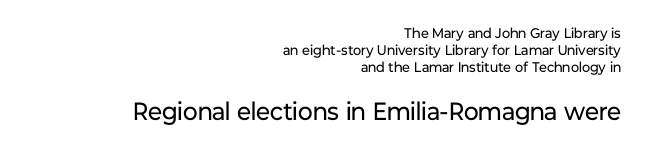
Underlining? Definitely not there. In this sample the second text group is rendered at the bigger scale. You can tell it's not italic because the verticals are truly vertical. These lines stack with their right ends in a neat column.
